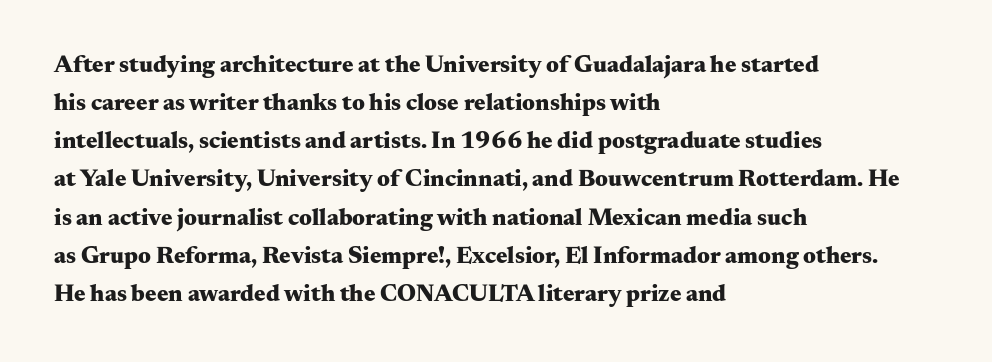
Any mark beneath the type? The region is blank. The letters stand upright; this is a roman face. The type is set solid horizontally, with unmodified tracking. Which margin do the lines hug? The left one — the right edge is uneven. The rendering uses a bold face; every stroke is thick and dark.
